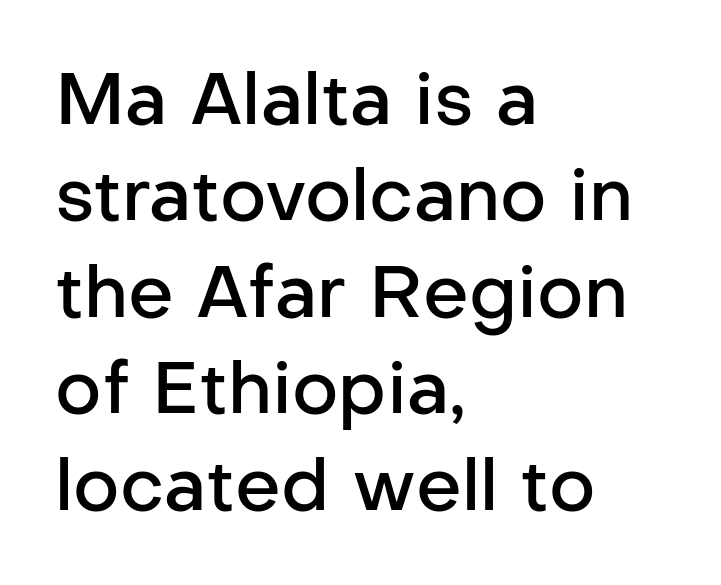
The image shows 72 px semibold sans-serif type, upright; set left-aligned, normal line spacing (1.34x), normal letter spacing, not underlined; low stroke contrast and a medium x-height.
